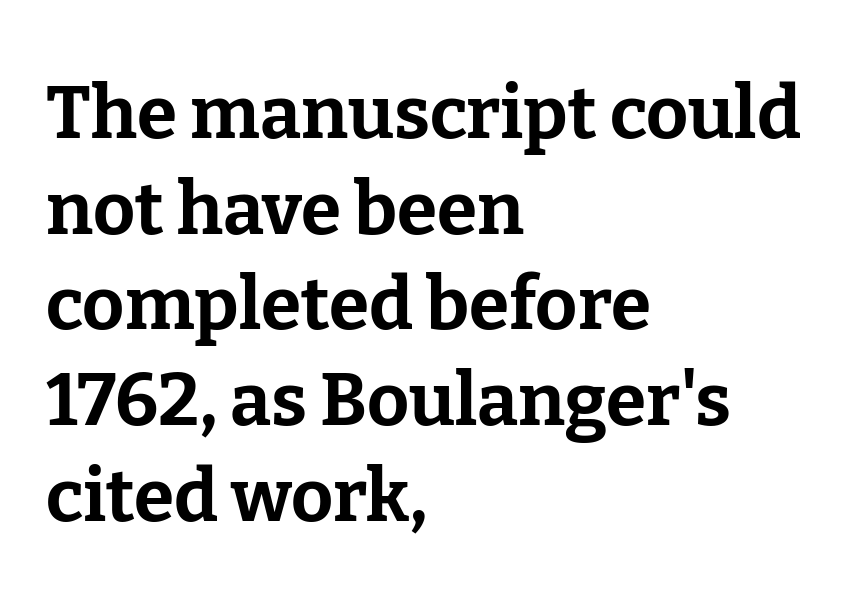
Q: Is the text bold? A: Yes.
Q: Is the text italic (slanted)? A: No, it is upright.
Q: Is the typeface a serif or a sans-serif typeface? A: Serif.
Q: Is the text underlined? A: No.
Q: How is the paragraph aligned? A: Left-aligned.
Q: Is the spacing between letters normal or unusually wide? A: Normal.
Q: Is the spacing between lines tight, normal or loose? A: Normal.
Q: Width (condensed, normal, or wide)? A: Normal.
Q: Stroke contrast? A: Low.
Q: x-height? A: Medium.
Q: Monospaced? A: No.
